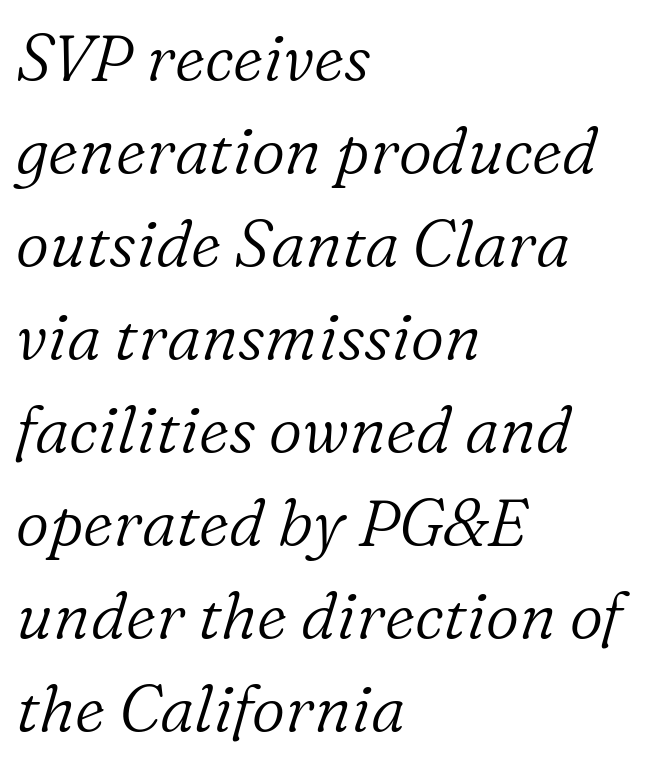
Q: Is the text bold? A: No.
Q: Is the text italic (slanted)? A: Yes, it leans right by about 16 degrees.
Q: Is the typeface a serif or a sans-serif typeface? A: Serif.
Q: Is the text underlined? A: No.
Q: How is the paragraph aligned? A: Left-aligned.
Q: Is the spacing between letters normal or unusually wide? A: Normal.
Q: Is the spacing between lines tight, normal or loose? A: Normal.
Q: Width (condensed, normal, or wide)? A: Normal.
Q: Stroke contrast? A: Low.
Q: x-height? A: Medium.
Q: Monospaced? A: No.
